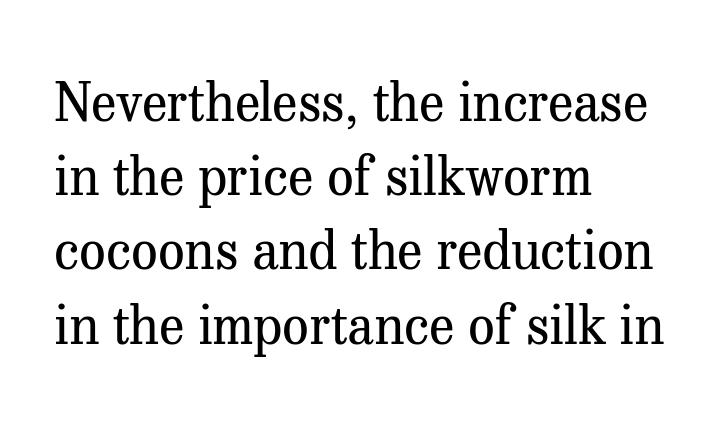
Q: Is the text bold? A: No.
Q: Is the text italic (slanted)? A: No, it is upright.
Q: Is the typeface a serif or a sans-serif typeface? A: Serif.
Q: Is the text underlined? A: No.
Q: How is the paragraph aligned? A: Left-aligned.
Q: Is the spacing between letters normal or unusually wide? A: Normal.
Q: Is the spacing between lines tight, normal or loose? A: Normal.
Q: Width (condensed, normal, or wide)? A: Normal.
Q: Stroke contrast? A: Medium.
Q: x-height? A: Medium.
Q: Monospaced? A: No.
